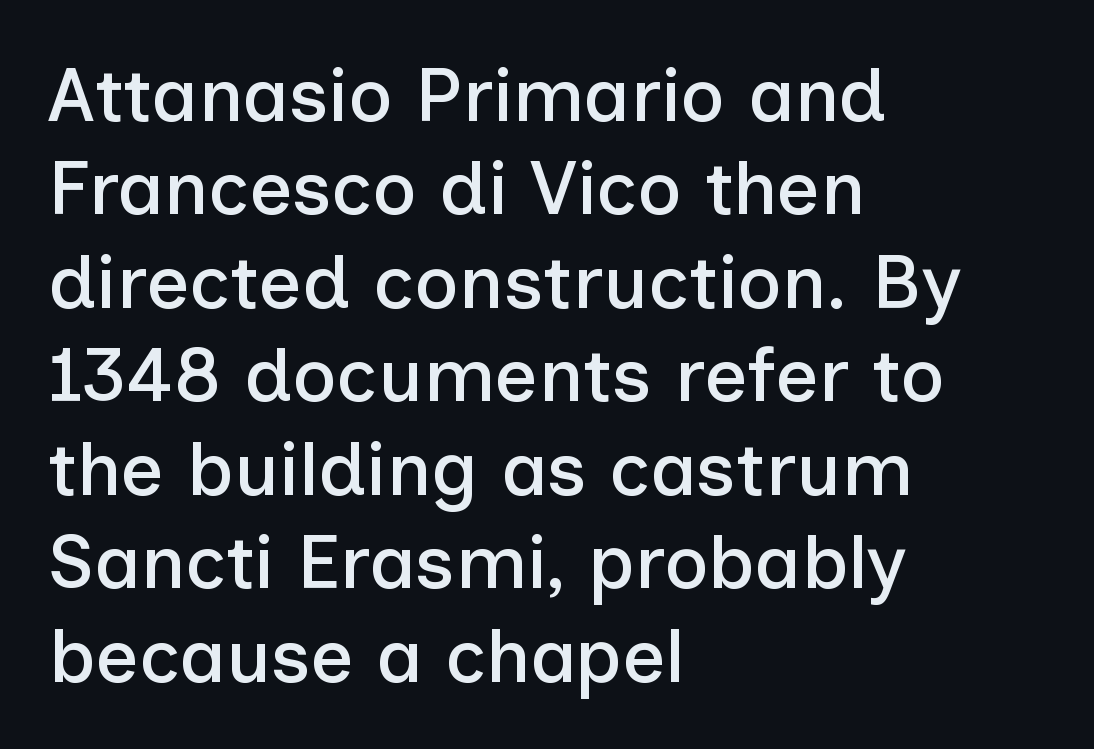
Ordinary non-slanted type is in use. Observe the ordinary spacing: letters are neighbours, not strangers. The type family on display is of the sans-serif kind. Does the copy run flush right? No — it runs flush left. The letters advance in unequal steps, a hallmark of proportional type.
